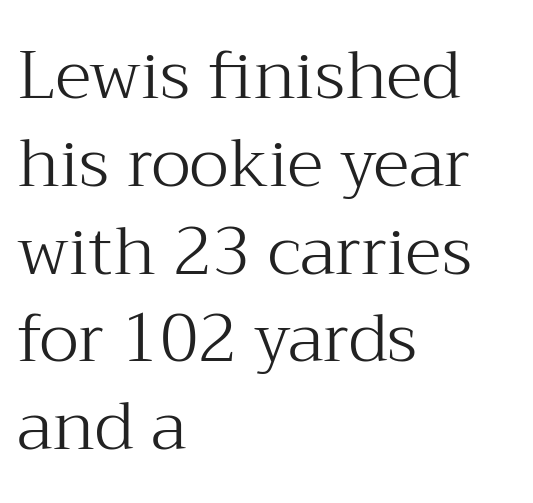
{"serif": "yes", "italic": "no", "bold": "no", "weight": "light", "width": "normal", "stroke_contrast": "medium", "x_height": "medium", "monospaced": "no", "underline": "no", "align": "left", "line_spacing": "normal", "line_spacing_ratio": 1.31, "letter_spacing": "normal", "letter_spacing_em": 0.0, "glyph_px": 67}
